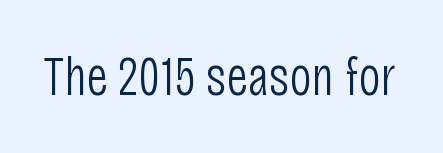
{"serif": "no", "italic": "no", "bold": "no", "weight": "light", "width": "condensed", "stroke_contrast": "low", "x_height": "large", "monospaced": "no", "underline": "no", "letter_spacing": "normal", "letter_spacing_em": 0.0, "glyph_px": 55}
